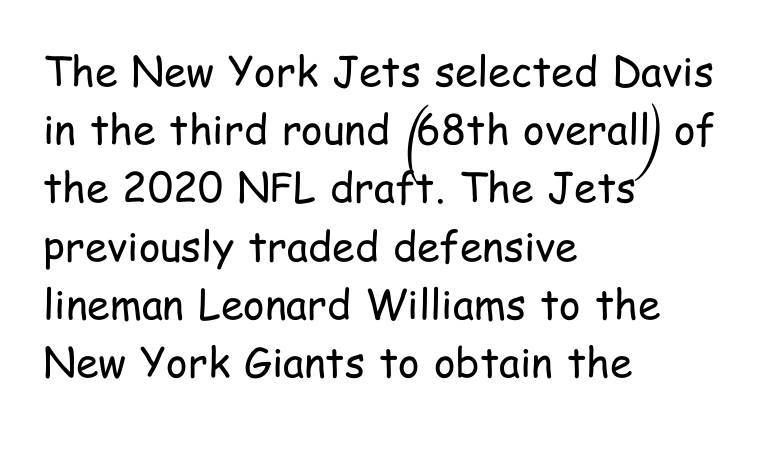
{"serif": "no", "italic": "no", "bold": "no", "weight": "regular", "width": "condensed", "stroke_contrast": "low", "x_height": "medium", "monospaced": "no", "underline": "no", "align": "left", "line_spacing": "normal", "line_spacing_ratio": 1.42, "letter_spacing": "normal", "letter_spacing_em": 0.0, "glyph_px": 41}
